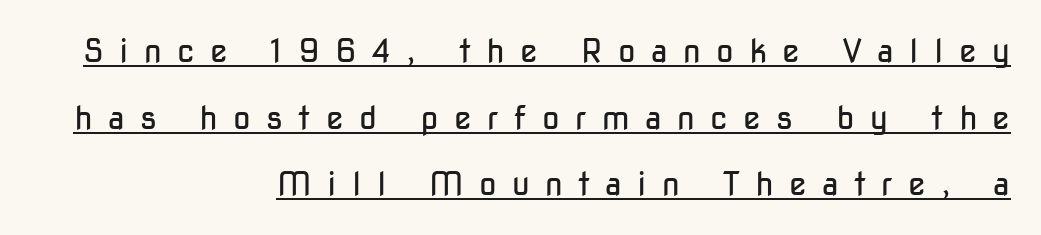
In designer terms, the underline attribute is active on this setting. Classification — sans serif. You can tell it's not italic because the verticals are truly vertical. Regarding leading, the lines here are spaced well apart.
